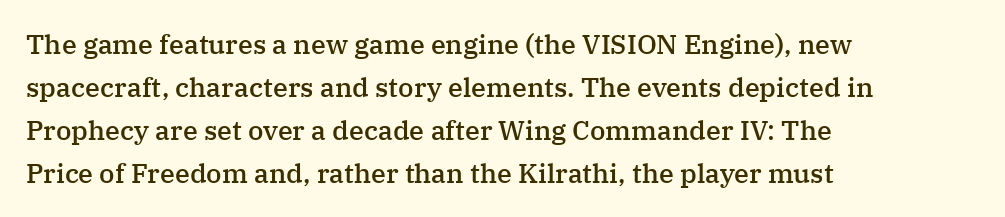
Decoration check: the copy has no underline. A classic flush-left, rag-right setting is used for this passage. Notice how descenders clear the ascenders below comfortably — that's standard leading. Tracking value appears to be zero — textbook default spacing.
